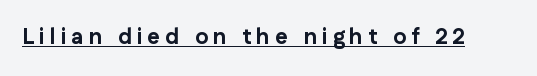
{"italic": "no", "bold": "yes", "underline": "yes", "letter_spacing": "wide", "letter_spacing_em": 0.23, "glyph_px": 22}
